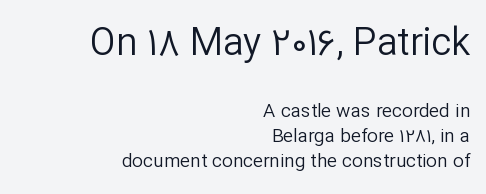
Q: Is the text bold? A: No.
Q: Is the text italic (slanted)? A: No, it is upright.
Q: Is the typeface a serif or a sans-serif typeface? A: Sans-serif.
Q: Is the text underlined? A: No.
Q: How is the paragraph aligned? A: Right-aligned.
Q: Is the spacing between letters normal or unusually wide? A: Normal.
Q: Is the spacing between lines tight, normal or loose? A: Normal.
Q: Which block of text is set in a larger size, the first (top) or the second (bottom)? A: The first (top) one.
Q: Width (condensed, normal, or wide)? A: Normal.
Q: Stroke contrast? A: Low.
Q: x-height? A: Medium.
Q: Monospaced? A: No.
